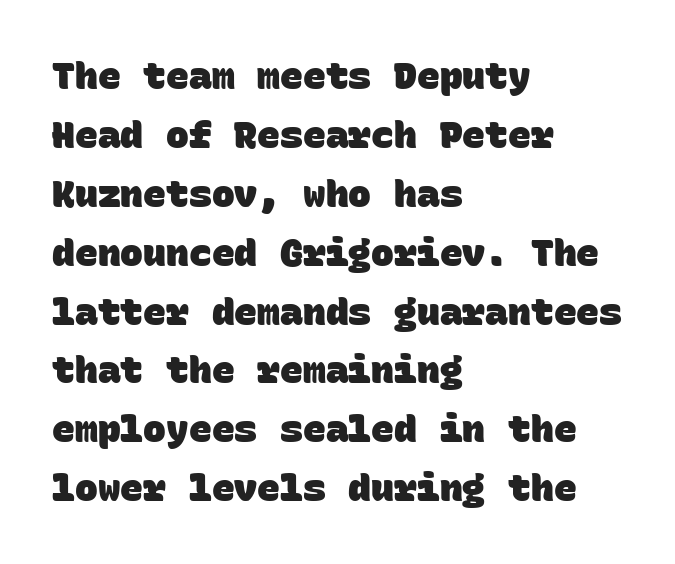
Q: Is the text bold? A: Yes.
Q: Is the typeface a serif or a sans-serif typeface? A: Sans-serif.
Q: Is the text underlined? A: No.
Q: How is the paragraph aligned? A: Left-aligned.
Q: Is the spacing between letters normal or unusually wide? A: Normal.
Q: Is the spacing between lines tight, normal or loose? A: Normal.
Q: Width (condensed, normal, or wide)? A: Normal.
Q: Stroke contrast? A: Low.
Q: x-height? A: Large.
Q: Monospaced? A: Yes.
